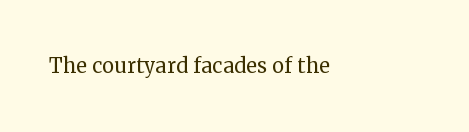
{"italic": "no", "bold": "no", "underline": "no", "letter_spacing": "normal", "letter_spacing_em": 0.0, "glyph_px": 27}
